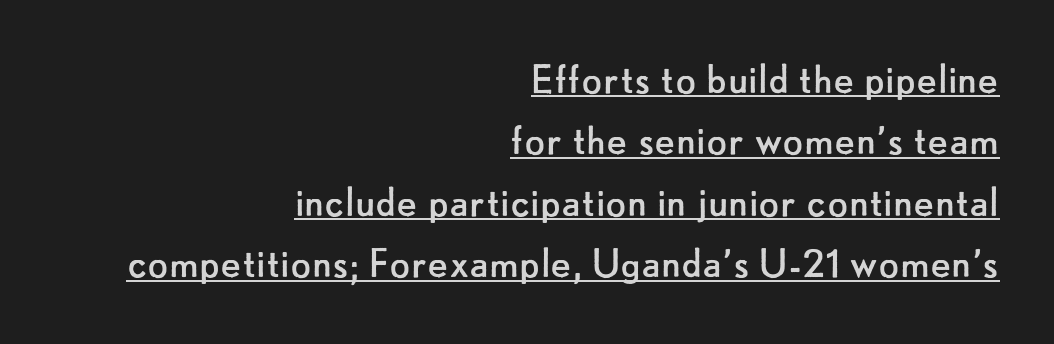
Underline: present. The typography opts for an upright posture over an oblique one. No letter is thick-stroked: the sample isn't bold. Whoever set this chose a conventional vertical rhythm.
